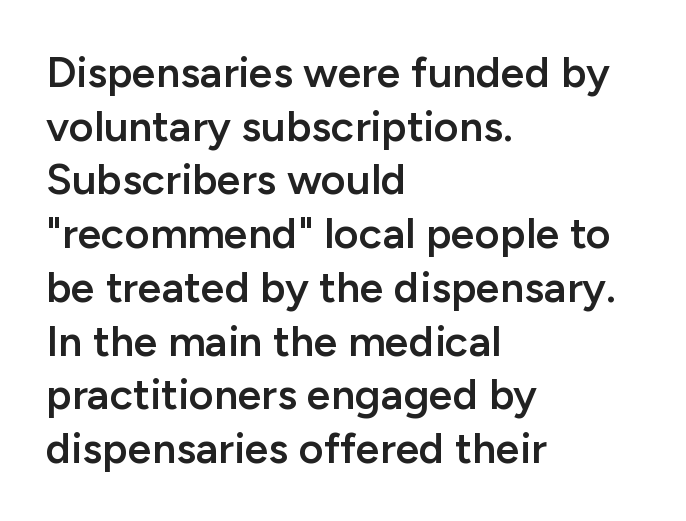
No word sits above an underline. What kind of face is this? One without serifs — a sans. Rendered with straight, roman letterforms. Compared with typical paragraphs, the rows here are spaced about the same. Compared with typical body copy, the letter spacing here is the same.
